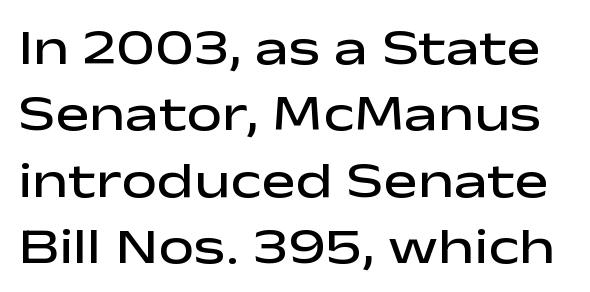
The image shows 51 px semibold, wide sans-serif type, upright; set normal line spacing (1.3x), normal letter spacing, not underlined; low stroke contrast and a medium x-height.
